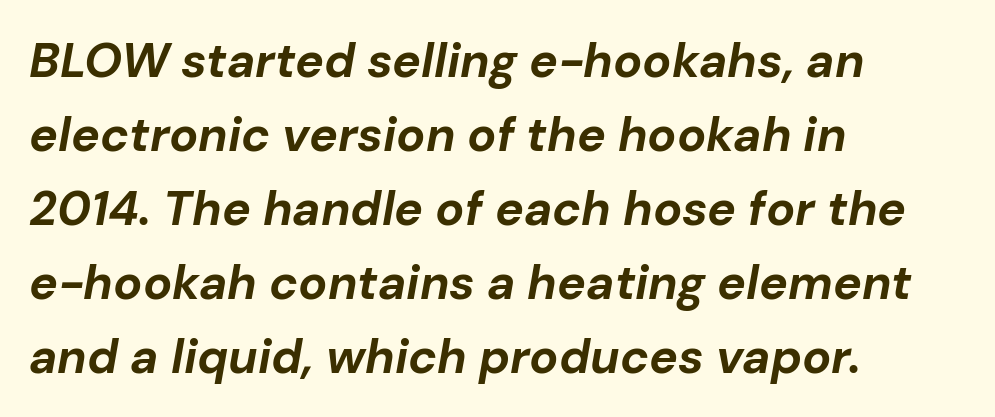
{"italic": "yes", "lean": "right", "slant_degrees": 10, "bold": "yes", "weight": "bold", "width": "normal", "stroke_contrast": "low", "x_height": "medium", "monospaced": "no", "underline": "no", "align": "left", "line_spacing": "normal", "line_spacing_ratio": 1.54, "letter_spacing": "normal", "letter_spacing_em": 0.0, "glyph_px": 48}
